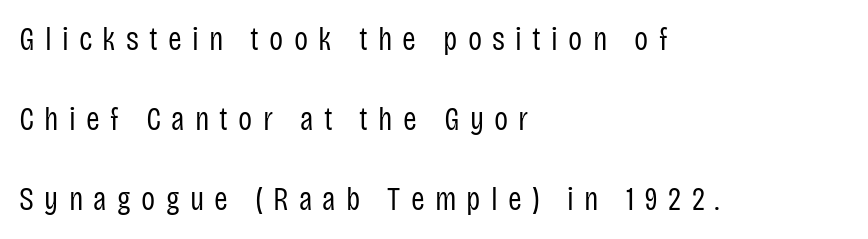
{"serif": "no", "italic": "no", "bold": "no", "weight": "regular", "width": "condensed", "stroke_contrast": "low", "x_height": "large", "monospaced": "no", "underline": "no", "align": "left", "line_spacing": "loose", "line_spacing_ratio": 2.43, "letter_spacing": "wide", "letter_spacing_em": 0.31, "glyph_px": 33}
